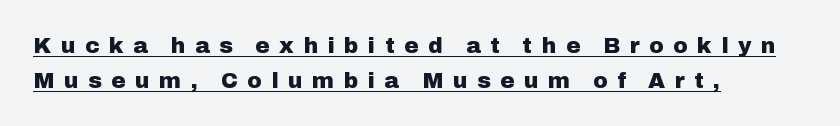
Q: Is the text bold? A: Yes.
Q: Is the text italic (slanted)? A: No, it is upright.
Q: Is the text underlined? A: Yes.
Q: How is the paragraph aligned? A: Left-aligned.
Q: Is the spacing between letters normal or unusually wide? A: Unusually wide.
Q: Is the spacing between lines tight, normal or loose? A: Normal.
